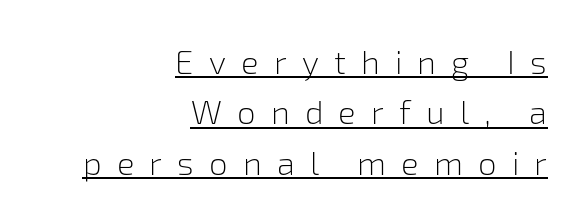
The image shows 33 px light sans-serif type, upright; set right-aligned, normal line spacing (1.53x), unusually wide letter spacing (+0.46 em), underlined; low stroke contrast and a medium x-height.
